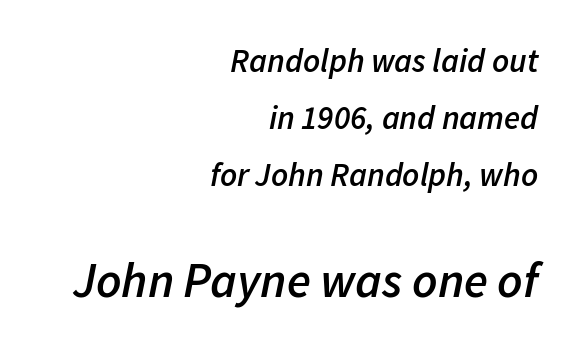
The glyphs have the mass of a demibold cut, below bold. Block two is the big one; block one sits smaller above it. Layout note: lines flush right. The letters advance in unequal steps, a hallmark of proportional type. Here the glyphs are tracked normally, forming tight word shapes. Check under the words: just untouched page.
